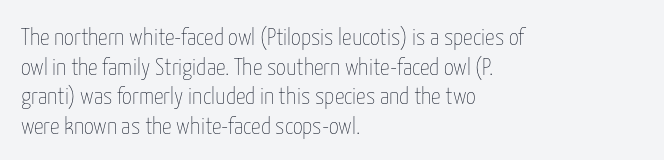
{"italic": "no", "bold": "no", "underline": "no", "align": "left", "line_spacing_ratio": 1.23, "letter_spacing": "normal", "letter_spacing_em": 0.0, "glyph_px": 24}
